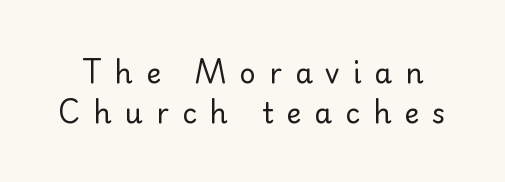
Q: Is the text bold? A: No.
Q: Is the text italic (slanted)? A: No, it is upright.
Q: Is the typeface a serif or a sans-serif typeface? A: Sans-serif.
Q: Is the text underlined? A: No.
Q: Is the spacing between letters normal or unusually wide? A: Unusually wide.
Q: Is the spacing between lines tight, normal or loose? A: Normal.
Q: Width (condensed, normal, or wide)? A: Normal.
Q: Stroke contrast? A: Low.
Q: x-height? A: Small.
Q: Monospaced? A: No.
